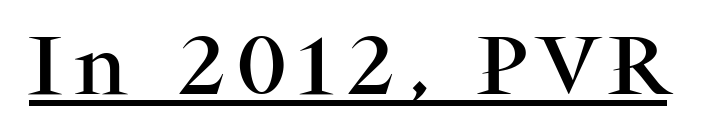
Q: Is the text italic (slanted)? A: No, it is upright.
Q: Is the typeface a serif or a sans-serif typeface? A: Serif.
Q: Is the text underlined? A: Yes.
Q: Is the spacing between letters normal or unusually wide? A: Unusually wide.
Q: Width (condensed, normal, or wide)? A: Normal.
Q: Stroke contrast? A: Medium.
Q: x-height? A: Medium.
Q: Monospaced? A: No.
